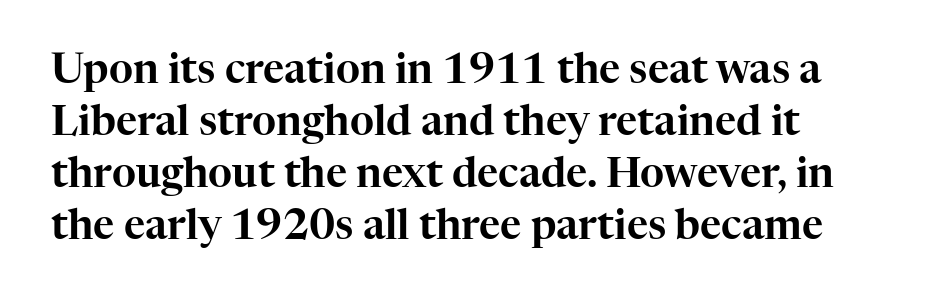
The image shows 41 px serif type, upright; set left-aligned, normal line spacing (1.27x), normal letter spacing, not underlined; high stroke contrast and a medium x-height.
